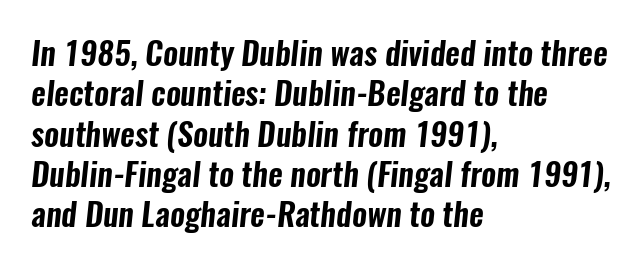
The image shows 32 px condensed sans-serif type; set left-aligned, normal line spacing (1.26x), normal letter spacing, not underlined; low stroke contrast and a medium x-height.
